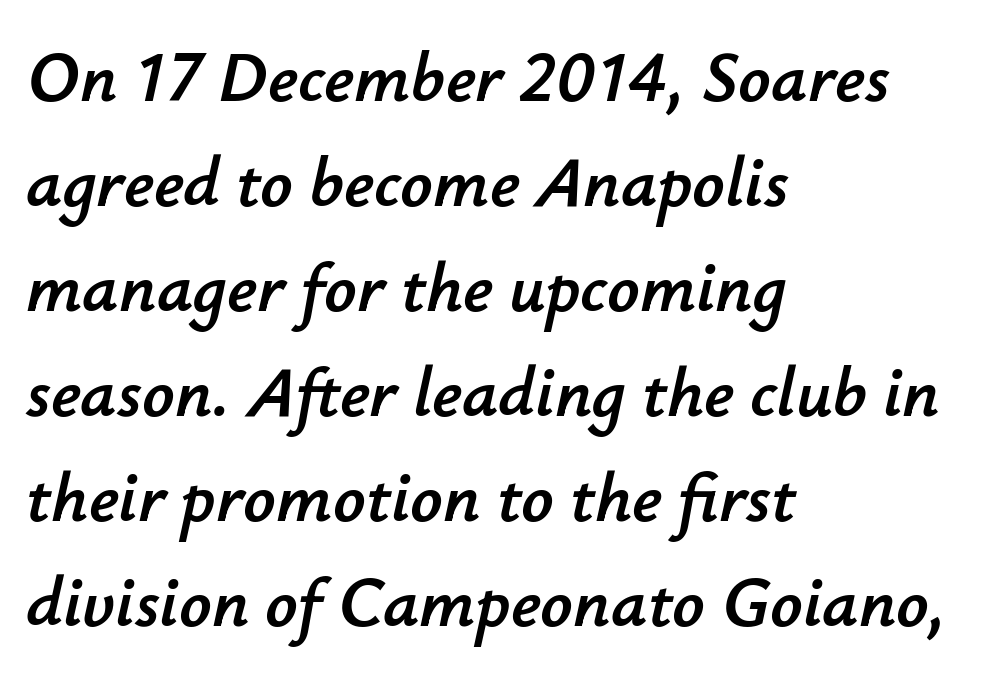
Q: Is the text italic (slanted)? A: Yes, it leans right by about 12 degrees.
Q: Is the text underlined? A: No.
Q: How is the paragraph aligned? A: Left-aligned.
Q: Is the spacing between letters normal or unusually wide? A: Normal.
Q: Is the spacing between lines tight, normal or loose? A: Normal.
Q: Width (condensed, normal, or wide)? A: Normal.
Q: Stroke contrast? A: Low.
Q: x-height? A: Small.
Q: Monospaced? A: No.
